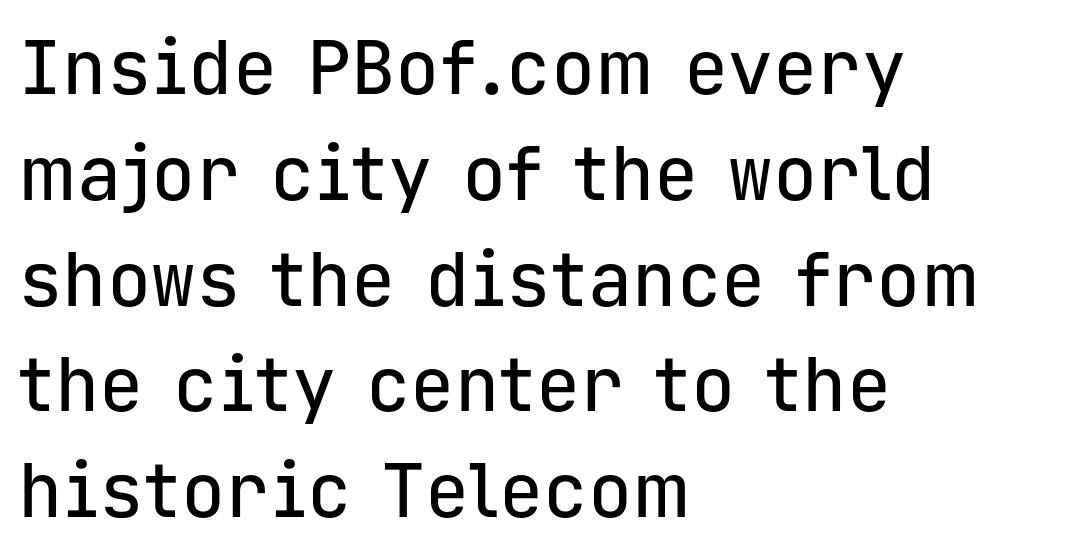
The image shows 74 px sans-serif type, upright, monospaced; set left-aligned, normal line spacing (1.43x), normal letter spacing, not underlined; low stroke contrast and a medium x-height.
